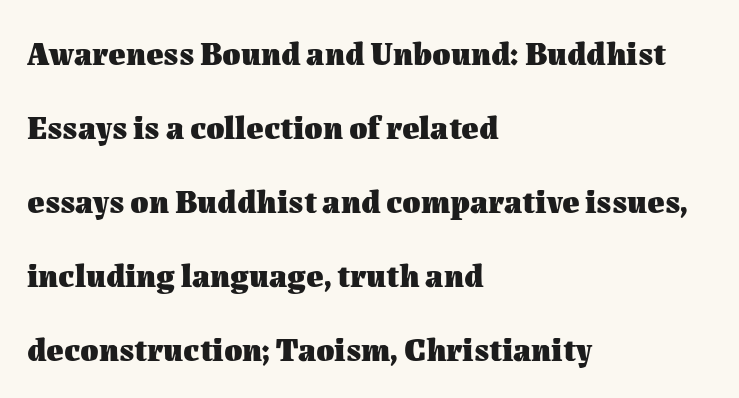
{"italic": "no", "bold": "yes", "weight": "heavy", "width": "normal", "stroke_contrast": "medium", "x_height": "medium", "monospaced": "no", "underline": "no", "align": "left", "line_spacing": "loose", "line_spacing_ratio": 2.24, "letter_spacing": "normal", "letter_spacing_em": 0.0, "glyph_px": 33}
